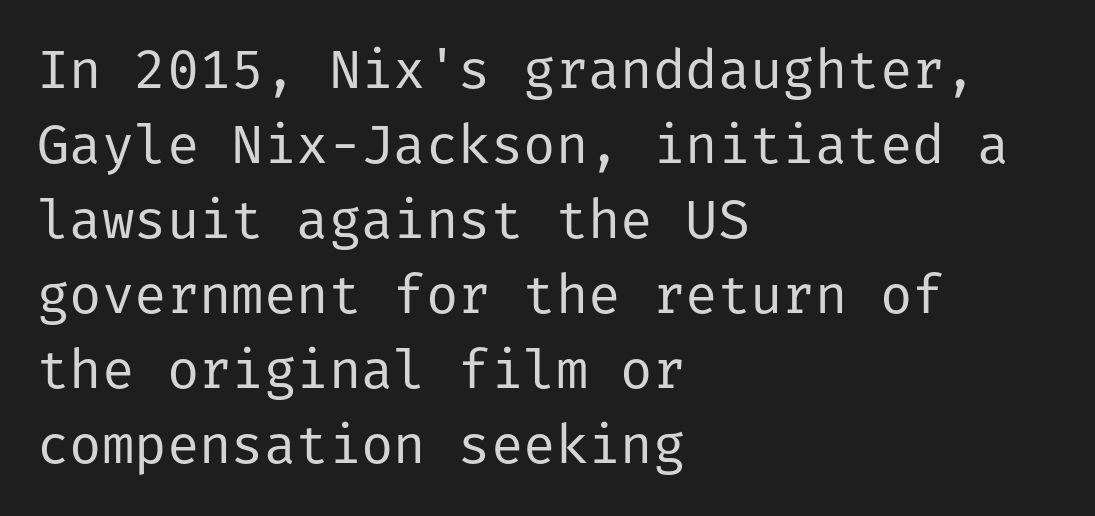
Typeset ragged right — the left edge is the straight one. Serifs: no, the terminals of the letterforms are clean. The font's upright variant was chosen for this text. How are the letters spaced? Ordinarily, with no added tracking. Compared with typical paragraphs, the rows here are spaced about the same. This is not heavy type; no bold has been used.
